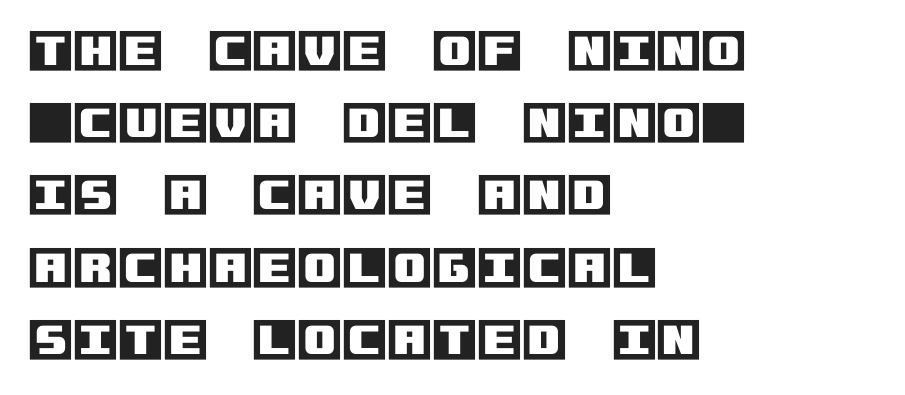
Q: Is the text italic (slanted)? A: No, it is upright.
Q: Is the text underlined? A: No.
Q: How is the paragraph aligned? A: Left-aligned.
Q: Is the spacing between letters normal or unusually wide? A: Normal.
Q: Is the spacing between lines tight, normal or loose? A: Normal.
Q: Width (condensed, normal, or wide)? A: Normal.
Q: x-height? A: Large.
